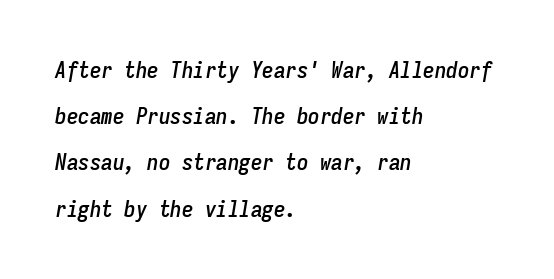
The area under the type is left untouched. The paragraph shown leans on its left margin. Summary of vertical rhythm: relaxed, with wide interline spacing. Quick note: italic. Observe the ordinary spacing: letters are neighbours, not strangers.
